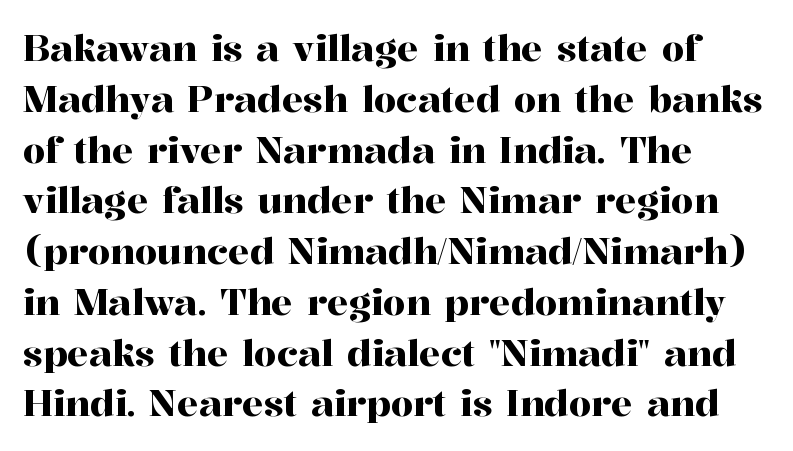
Q: Is the text italic (slanted)? A: No, it is upright.
Q: Is the typeface a serif or a sans-serif typeface? A: Serif.
Q: Is the text underlined? A: No.
Q: How is the paragraph aligned? A: Left-aligned.
Q: Is the spacing between letters normal or unusually wide? A: Normal.
Q: Is the spacing between lines tight, normal or loose? A: Normal.
Q: Width (condensed, normal, or wide)? A: Normal.
Q: Stroke contrast? A: High.
Q: x-height? A: Medium.
Q: Monospaced? A: No.
